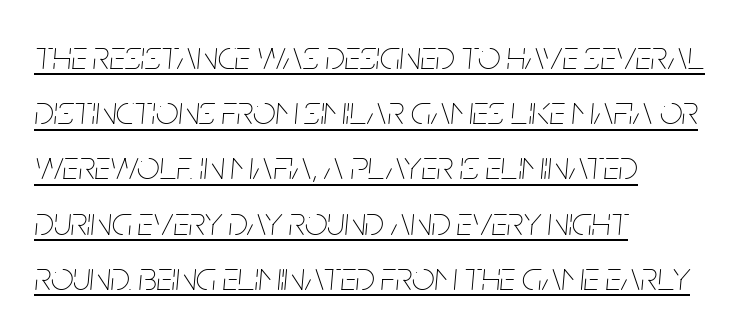
The lettering is marked with a stroke running underneath it. The letterforms sit shoulder to shoulder at normal distance. Nothing heavy about these letters — not bold at all. The letters advance in unequal steps, a hallmark of proportional type. The ragged edge is on the right, which tells us the setting is flush left. The text carries the slant typical of an italic or oblique font.
